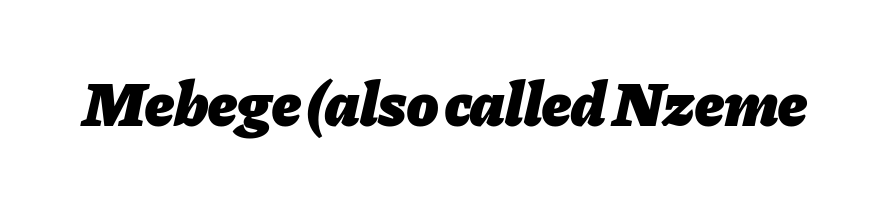
Q: Is the text bold? A: Yes.
Q: Is the text italic (slanted)? A: Yes, it leans right by about 11 degrees.
Q: Is the text underlined? A: No.
Q: Is the spacing between letters normal or unusually wide? A: Normal.
Q: Width (condensed, normal, or wide)? A: Normal.
Q: Stroke contrast? A: Low.
Q: x-height? A: Medium.
Q: Monospaced? A: No.
